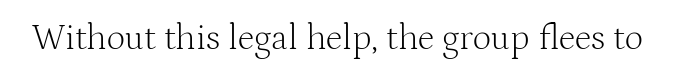
The image shows 36 px light serif type, upright; set normal letter spacing, not underlined; medium stroke contrast and a medium x-height.
